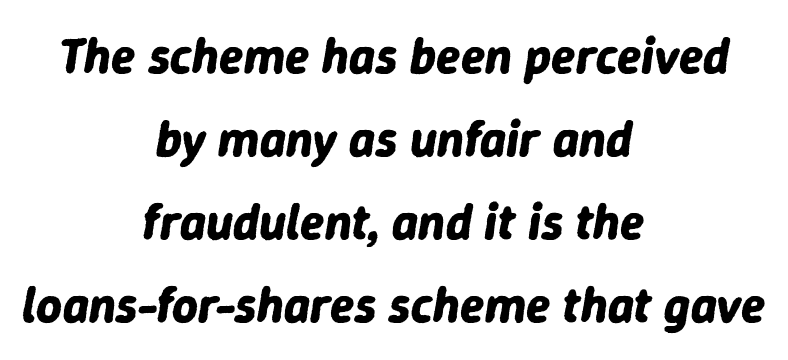
{"italic": "yes", "lean": "right", "slant_degrees": 9, "bold": "yes", "weight": "bold", "width": "normal", "stroke_contrast": "low", "x_height": "medium", "monospaced": "no", "underline": "no", "align": "center", "line_spacing": "normal", "line_spacing_ratio": 1.66, "letter_spacing": "normal", "letter_spacing_em": 0.0, "glyph_px": 50}
